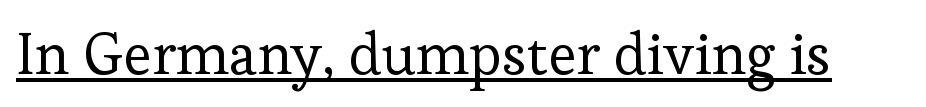
{"serif": "yes", "italic": "no", "bold": "no", "weight": "regular", "width": "normal", "stroke_contrast": "low", "x_height": "medium", "monospaced": "no", "underline": "yes", "letter_spacing": "normal", "letter_spacing_em": 0.0, "glyph_px": 58}
